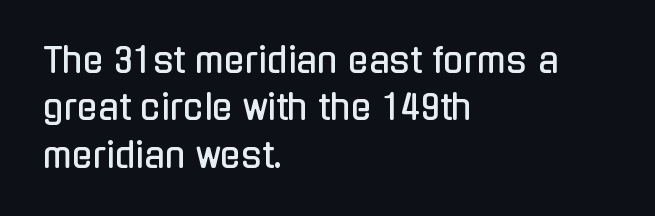
{"serif": "no", "italic": "no", "width": "condensed", "stroke_contrast": "low", "x_height": "medium", "monospaced": "no", "underline": "no", "align": "left", "line_spacing": "normal", "line_spacing_ratio": 1.39, "letter_spacing": "normal", "letter_spacing_em": 0.0, "glyph_px": 34}
